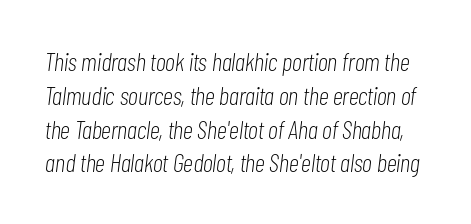
The image shows 26 px text type, italic (leaning right); set normal line spacing (1.3x), normal letter spacing, not underlined.
